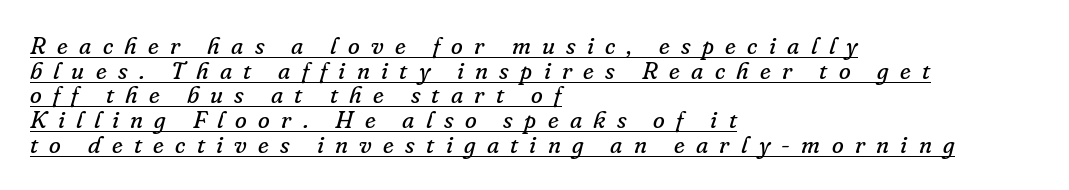
On a weight scale, this lands at 450 or below. Does the lettering tilt? It does — this is italic. The text block is weighted toward the left margin, trailing off unevenly rightward. Cramped leading. A typesetter would call this heavily tracked-out type.
